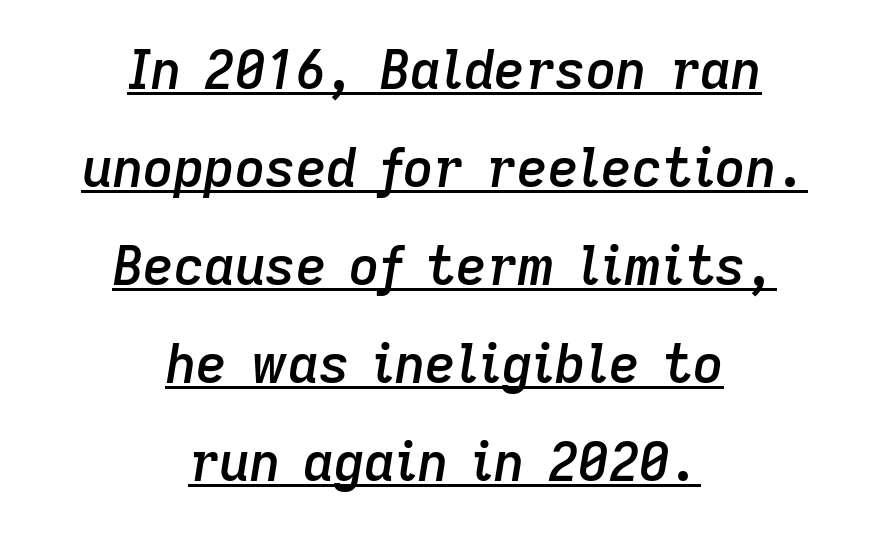
{"italic": "yes", "lean": "right", "slant_degrees": 9, "bold": "semi", "weight": "semibold", "width": "normal", "stroke_contrast": "low", "x_height": "medium", "monospaced": "no", "underline": "yes", "align": "center", "line_spacing_ratio": 1.85, "letter_spacing": "normal", "letter_spacing_em": 0.0, "glyph_px": 53}
